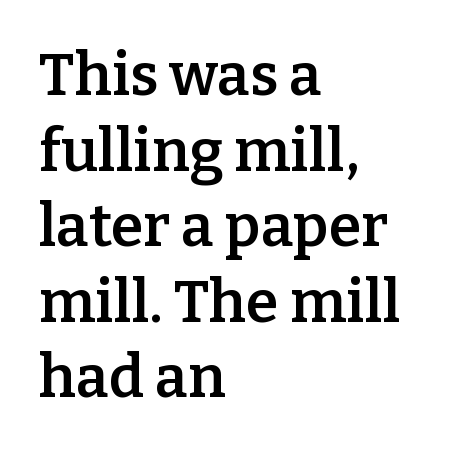
Q: Is the text bold? A: Semi-bold.
Q: Is the text italic (slanted)? A: No, it is upright.
Q: Is the typeface a serif or a sans-serif typeface? A: Serif.
Q: Is the text underlined? A: No.
Q: How is the paragraph aligned? A: Left-aligned.
Q: Is the spacing between letters normal or unusually wide? A: Normal.
Q: Is the spacing between lines tight, normal or loose? A: Normal.
Q: Width (condensed, normal, or wide)? A: Normal.
Q: Stroke contrast? A: Low.
Q: x-height? A: Medium.
Q: Monospaced? A: No.
